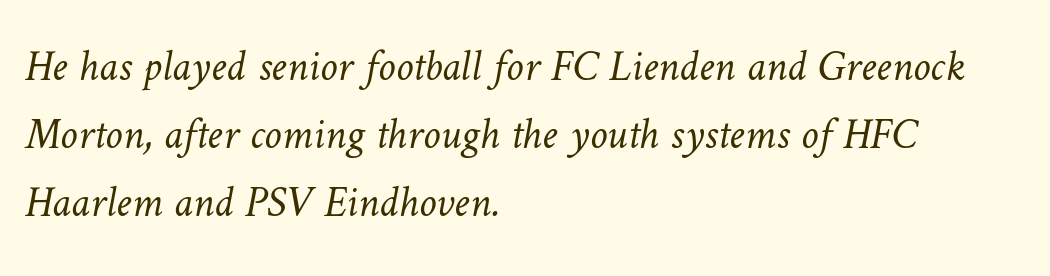
Q: Is the text bold? A: No.
Q: Is the text underlined? A: No.
Q: How is the paragraph aligned? A: Left-aligned.
Q: Is the spacing between letters normal or unusually wide? A: Normal.
Q: Is the spacing between lines tight, normal or loose? A: Normal.
Q: Width (condensed, normal, or wide)? A: Normal.
Q: Stroke contrast? A: Low.
Q: x-height? A: Medium.
Q: Monospaced? A: No.
